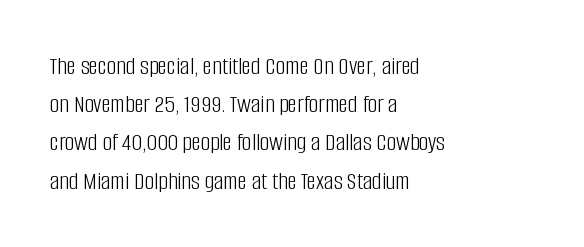
The vertical gap from one line to the next is medium. Quick note: underline off. The characters are drawn with everyday or finer stroke widths. A typesetter would mark this as roman, not italic. Caption: multi-line text, flush left, ragged right.
